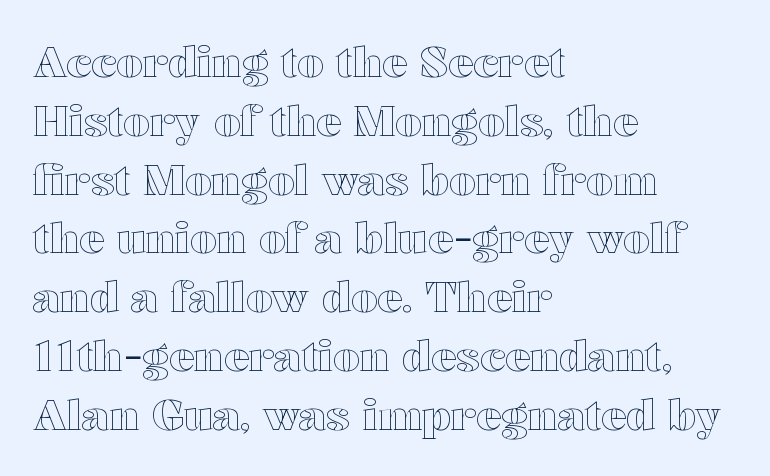
Q: Is the text italic (slanted)? A: No, it is upright.
Q: Is the text underlined? A: No.
Q: How is the paragraph aligned? A: Left-aligned.
Q: Is the spacing between letters normal or unusually wide? A: Normal.
Q: Is the spacing between lines tight, normal or loose? A: Normal.
Q: Width (condensed, normal, or wide)? A: Wide.
Q: x-height? A: Medium.
Q: Monospaced? A: No.
